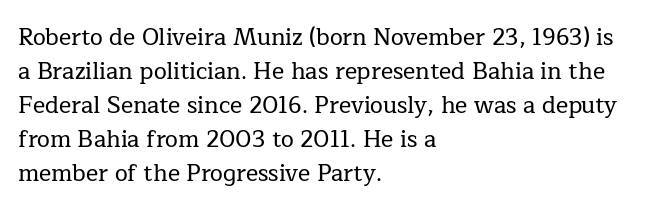
Q: Is the text italic (slanted)? A: No, it is upright.
Q: Is the text underlined? A: No.
Q: How is the paragraph aligned? A: Left-aligned.
Q: Is the spacing between letters normal or unusually wide? A: Normal.
Q: Is the spacing between lines tight, normal or loose? A: Normal.
